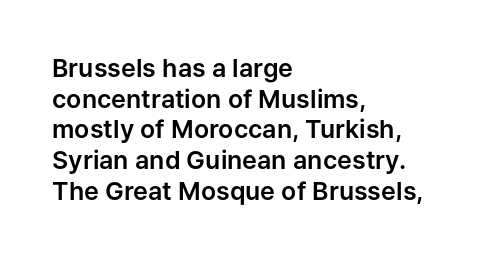
Q: Is the text italic (slanted)? A: No, it is upright.
Q: Is the text underlined? A: No.
Q: How is the paragraph aligned? A: Left-aligned.
Q: Is the spacing between letters normal or unusually wide? A: Normal.
